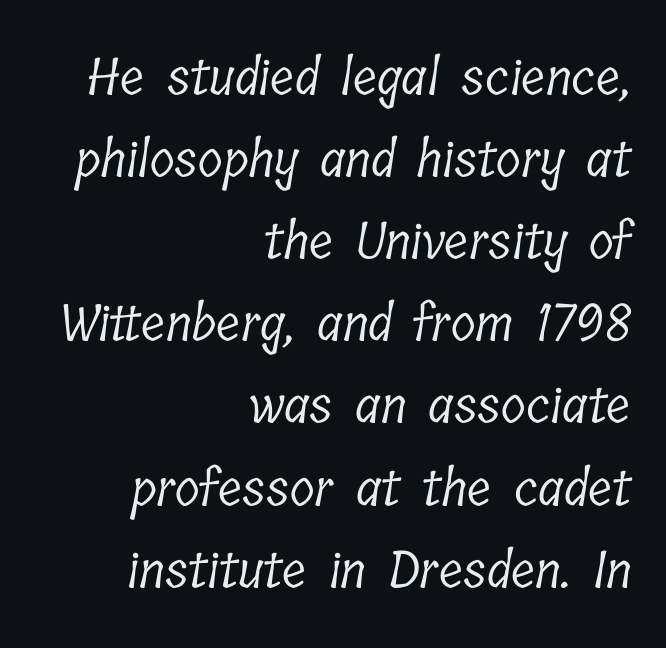
Q: Is the text bold? A: No.
Q: Is the typeface a serif or a sans-serif typeface? A: Serif.
Q: Is the text underlined? A: No.
Q: How is the paragraph aligned? A: Right-aligned.
Q: Is the spacing between letters normal or unusually wide? A: Normal.
Q: Is the spacing between lines tight, normal or loose? A: Normal.
Q: Width (condensed, normal, or wide)? A: Condensed.
Q: Stroke contrast? A: Low.
Q: x-height? A: Medium.
Q: Monospaced? A: No.
